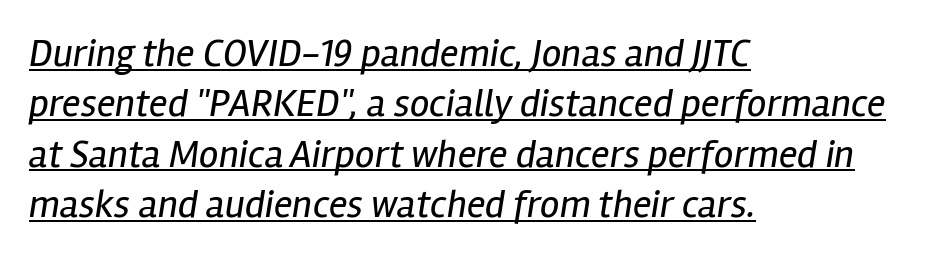
The image shows 39 px regular-weight, condensed type, italic (leaning right); set left-aligned, normal line spacing (1.29x), normal letter spacing, underlined; low stroke contrast and a medium x-height.
